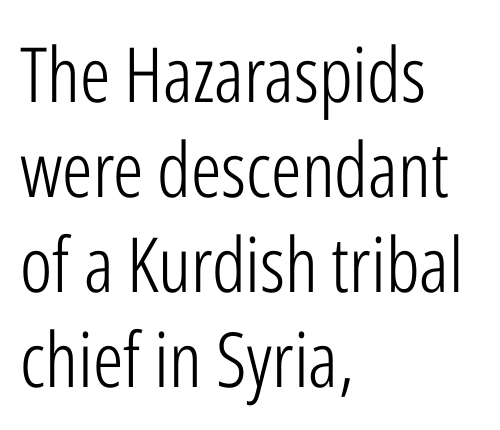
The image shows 76 px light, condensed sans-serif type, upright; set left-aligned, normal line spacing (1.25x), normal letter spacing, not underlined; low stroke contrast and a medium x-height.
